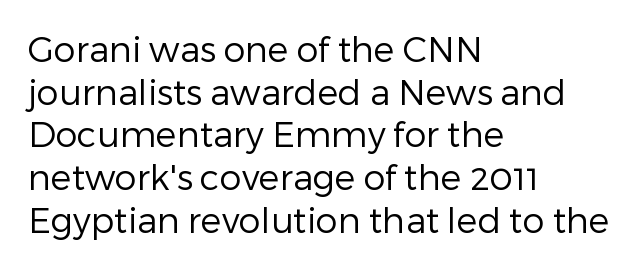
The image shows 35 px regular-weight sans-serif type, upright; set left-aligned, line spacing 1.22x, normal letter spacing, not underlined; low stroke contrast and a medium x-height.
